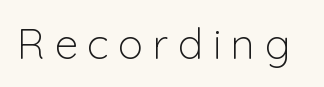
This rendering features lettering with no underline. A sans-serif font was chosen for this passage. Weight class: somewhere from thin through regular. Each letter keeps its own natural width here, so spacing adapts to shape.
